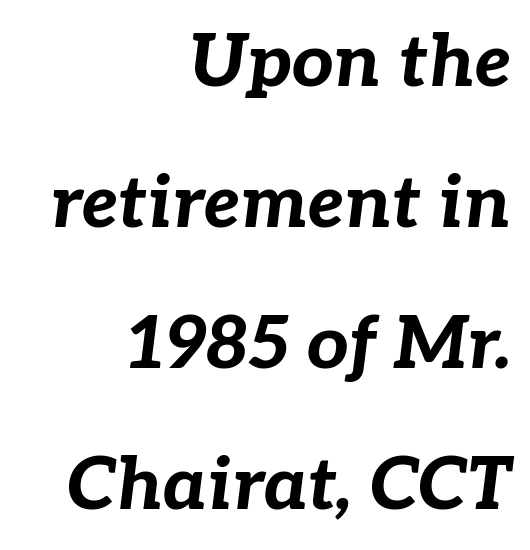
The image shows 73 px bold type, italic (leaning right); set right-aligned, loose line spacing (1.93x), normal letter spacing, not underlined; low stroke contrast and a medium x-height.
